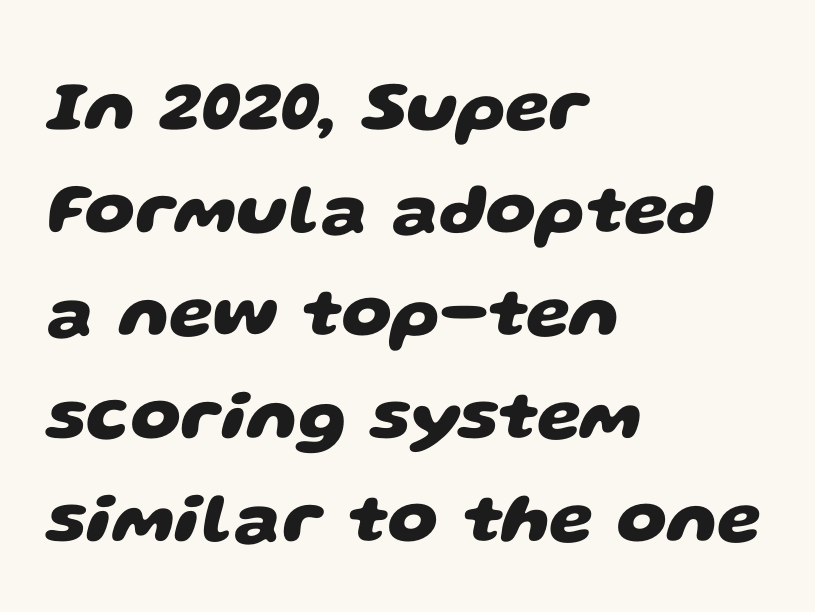
Q: Is the text bold? A: Yes.
Q: Is the typeface a serif or a sans-serif typeface? A: Sans-serif.
Q: Is the text underlined? A: No.
Q: How is the paragraph aligned? A: Left-aligned.
Q: Is the spacing between letters normal or unusually wide? A: Normal.
Q: Is the spacing between lines tight, normal or loose? A: Normal.
Q: Width (condensed, normal, or wide)? A: Wide.
Q: Stroke contrast? A: Low.
Q: x-height? A: Large.
Q: Monospaced? A: No.
